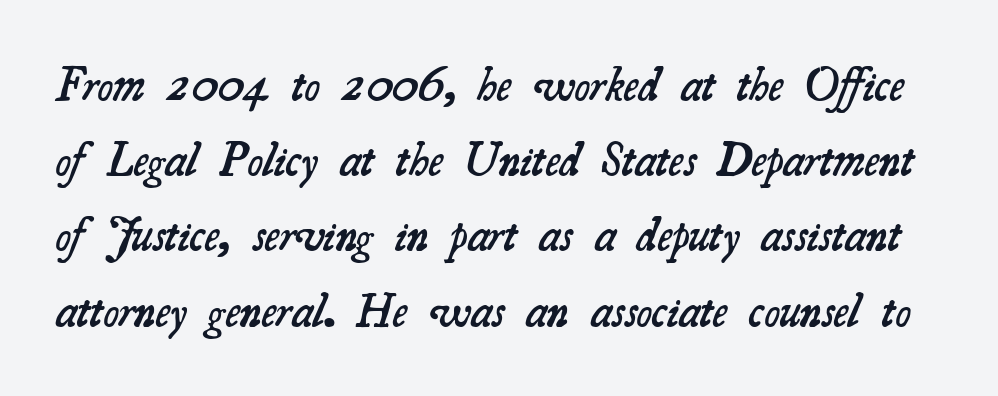
The image shows 47 px semibold serif type; set normal line spacing (1.6x), normal letter spacing, not underlined; medium stroke contrast and a small x-height.
